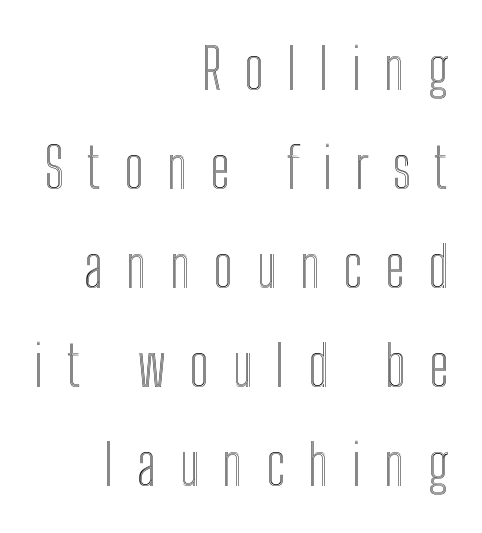
{"italic": "no", "width": "condensed", "x_height": "medium", "monospaced": "no", "underline": "no", "align": "right", "line_spacing_ratio": 1.77, "letter_spacing": "wide", "letter_spacing_em": 0.41, "glyph_px": 56}
